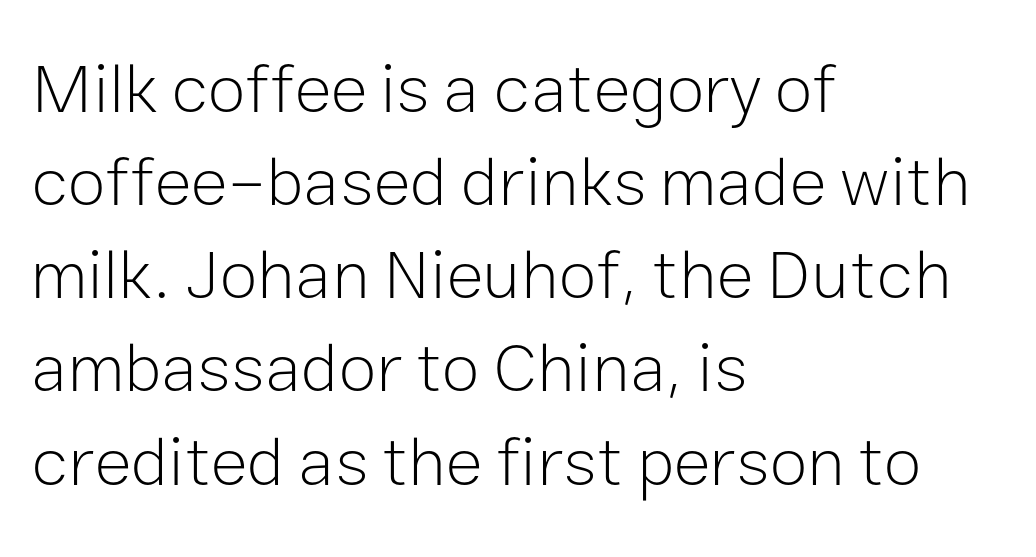
The image shows 69 px light sans-serif type, upright; set left-aligned, normal line spacing (1.35x), normal letter spacing, not underlined; low stroke contrast and a medium x-height.
